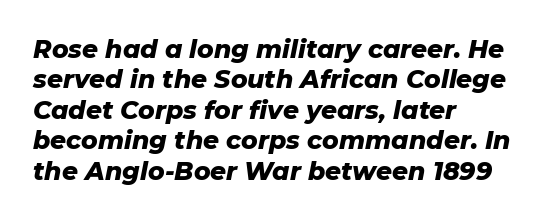
Q: Is the text bold? A: Yes.
Q: Is the text italic (slanted)? A: Yes, it leans right by about 11 degrees.
Q: Is the text underlined? A: No.
Q: How is the paragraph aligned? A: Left-aligned.
Q: Is the spacing between letters normal or unusually wide? A: Normal.
